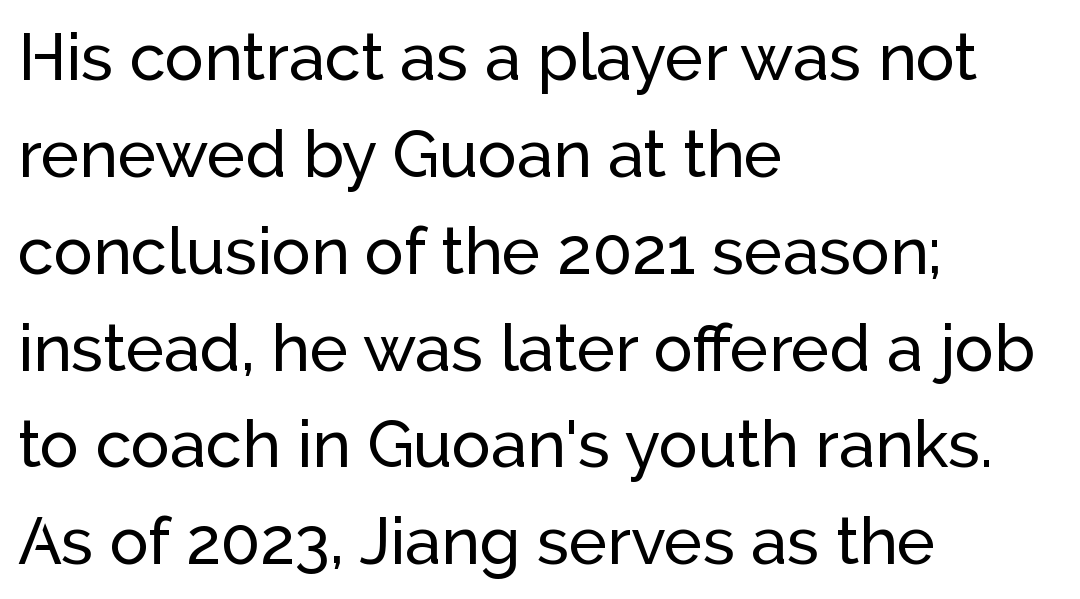
Q: Is the text italic (slanted)? A: No, it is upright.
Q: Is the typeface a serif or a sans-serif typeface? A: Sans-serif.
Q: Is the text underlined? A: No.
Q: How is the paragraph aligned? A: Left-aligned.
Q: Is the spacing between letters normal or unusually wide? A: Normal.
Q: Is the spacing between lines tight, normal or loose? A: Normal.
Q: Width (condensed, normal, or wide)? A: Normal.
Q: Stroke contrast? A: Low.
Q: x-height? A: Medium.
Q: Monospaced? A: No.
